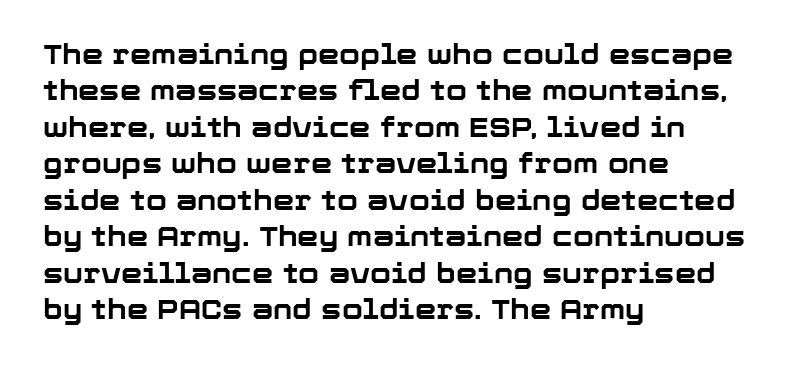
The image shows 27 px bold type, upright; set left-aligned, normal line spacing (1.35x), normal letter spacing, not underlined.
